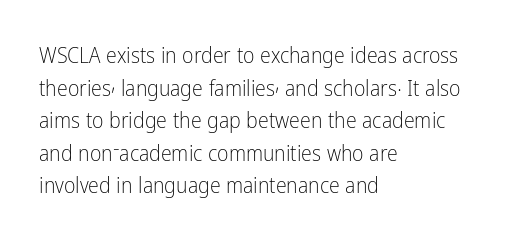
The image shows 22 px text type, upright; set left-aligned, normal line spacing (1.48x), normal letter spacing, not underlined.
